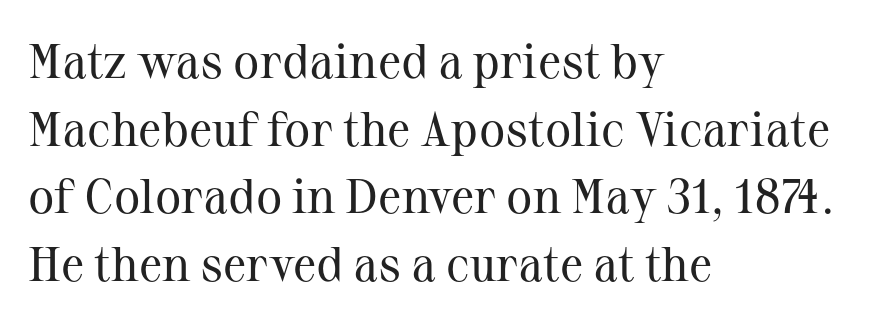
Observe the ordinary spacing: letters are neighbours, not strangers. Check the space under the baseline: it is left empty. Horizontal bands of white between lines are of average thickness. Examine the stroke ends and you'll spot serifs. Heaviness? Minimal to ordinary, like unemphasized prose.
